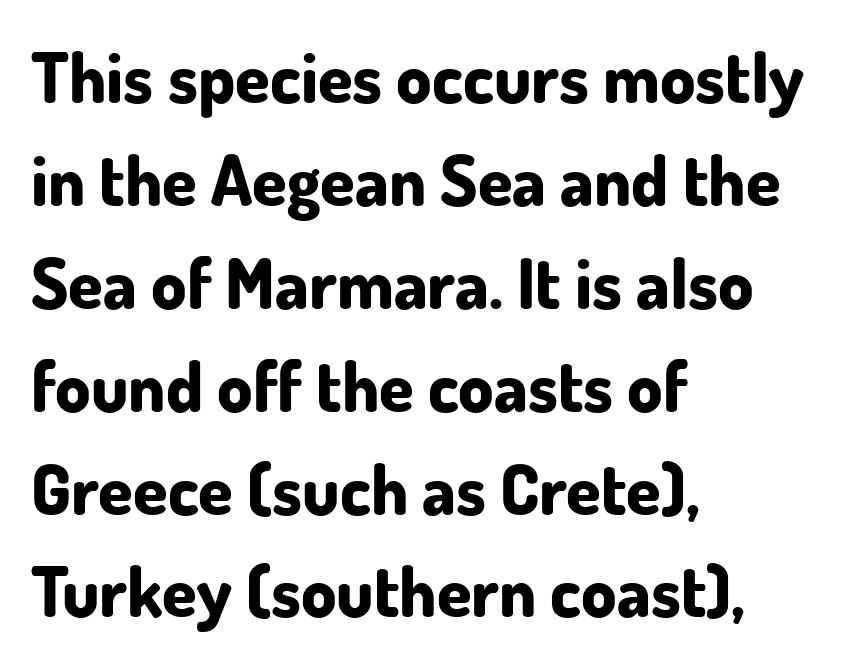
{"serif": "no", "italic": "no", "bold": "yes", "weight": "bold", "width": "normal", "stroke_contrast": "low", "x_height": "small", "monospaced": "no", "underline": "no", "align": "left", "line_spacing": "normal", "line_spacing_ratio": 1.47, "letter_spacing": "normal", "letter_spacing_em": 0.0, "glyph_px": 70}
